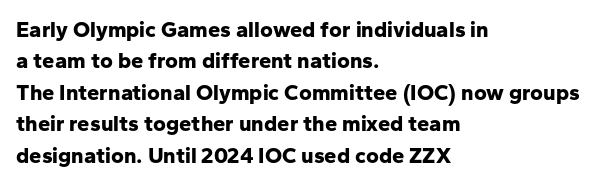
The vertical gap from one line to the next is medium. Bold? Absolutely — the strokes are thick and heavy. Plain, unruled lines of type. The ragged edge is on the right, which tells us the setting is flush left.
